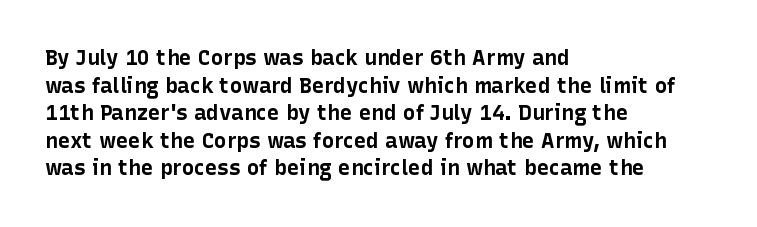
The image shows 21 px bold type, upright; set left-aligned, normal line spacing (1.31x), normal letter spacing, not underlined.
